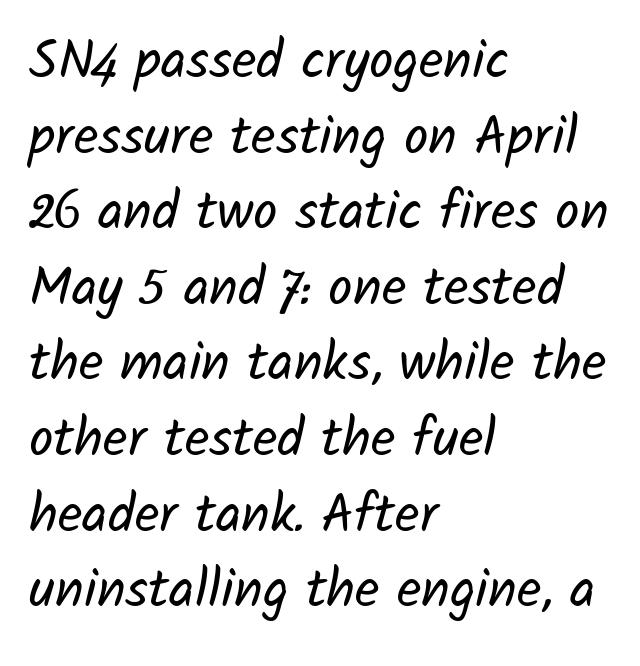
Q: Is the text bold? A: No.
Q: Is the typeface a serif or a sans-serif typeface? A: Sans-serif.
Q: Is the text underlined? A: No.
Q: How is the paragraph aligned? A: Left-aligned.
Q: Is the spacing between letters normal or unusually wide? A: Normal.
Q: Is the spacing between lines tight, normal or loose? A: Normal.
Q: Width (condensed, normal, or wide)? A: Normal.
Q: Stroke contrast? A: Low.
Q: x-height? A: Medium.
Q: Monospaced? A: No.
